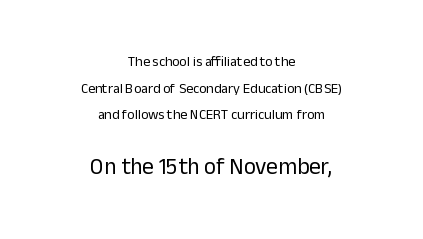
{"italic": "no", "bold": "no", "underline": "no", "align": "center", "line_spacing": "loose", "line_spacing_ratio": 1.91, "letter_spacing": "normal", "letter_spacing_em": 0.0, "larger_block": "second", "size_ratio": 1.64, "glyph_px": 23}
